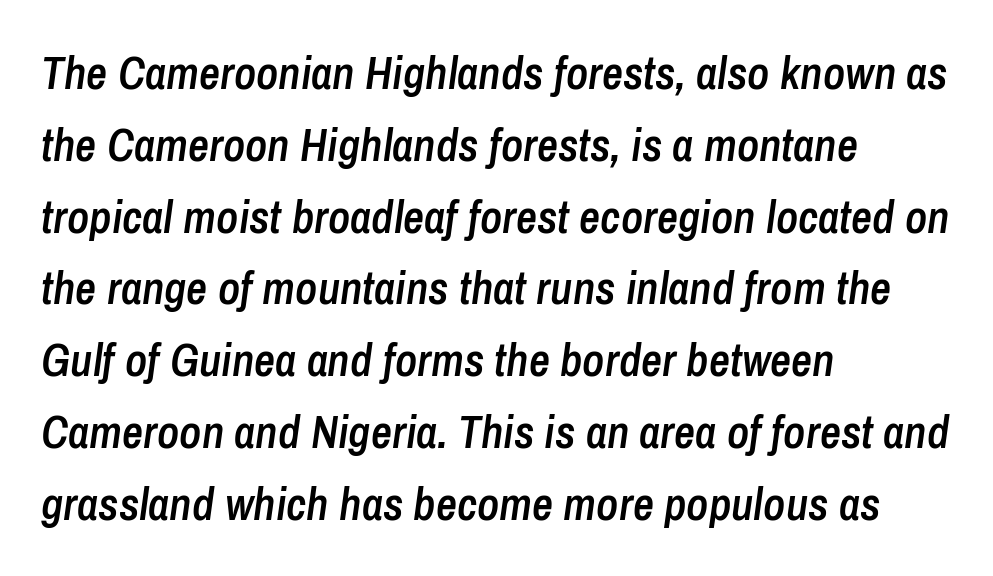
{"italic": "yes", "lean": "right", "slant_degrees": 8, "bold": "semi", "weight": "semibold", "width": "condensed", "stroke_contrast": "low", "x_height": "medium", "monospaced": "no", "underline": "no", "align": "left", "line_spacing": "normal", "line_spacing_ratio": 1.56, "letter_spacing": "normal", "letter_spacing_em": 0.0, "glyph_px": 46}
